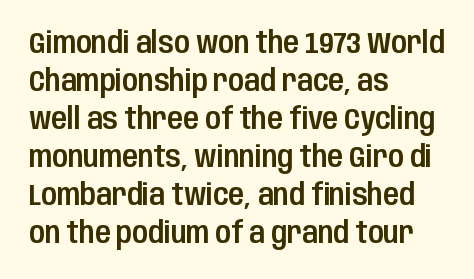
{"serif": "no", "italic": "no", "width": "condensed", "stroke_contrast": "low", "x_height": "large", "monospaced": "no", "underline": "no", "align": "left", "line_spacing": "normal", "line_spacing_ratio": 1.31, "letter_spacing": "normal", "letter_spacing_em": 0.0, "glyph_px": 29}
